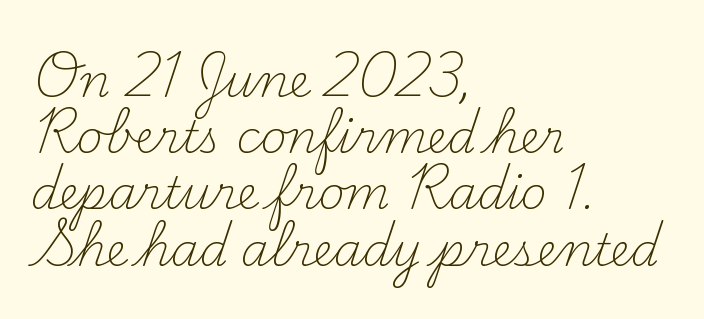
Line beginnings align vertically; line endings do not. The rows are spaced the way most documents space them. The letters look calm and open, with moderate or lighter stems. A typesetter would call this proportional, since set widths differ per character. Letters rest on an invisible, unmarked baseline.
